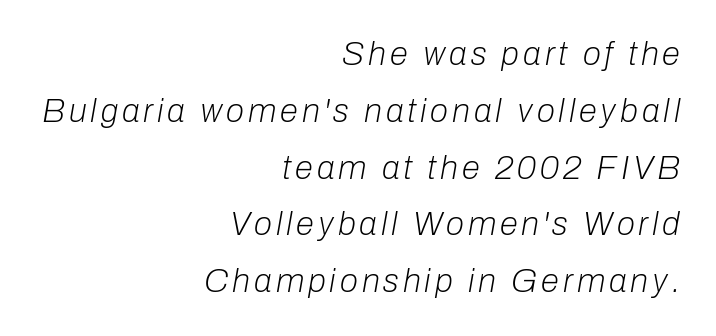
Q: Is the text bold? A: No.
Q: Is the text italic (slanted)? A: Yes, it leans right by about 10 degrees.
Q: Is the text underlined? A: No.
Q: How is the paragraph aligned? A: Right-aligned.
Q: Width (condensed, normal, or wide)? A: Normal.
Q: Stroke contrast? A: Low.
Q: x-height? A: Medium.
Q: Monospaced? A: No.
